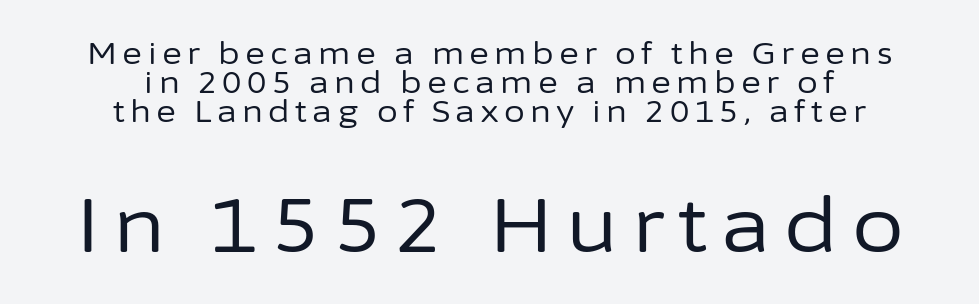
{"serif": "no", "italic": "no", "bold": "no", "weight": "regular", "width": "normal", "stroke_contrast": "low", "x_height": "medium", "monospaced": "no", "underline": "no", "align": "center", "line_spacing": "tight", "line_spacing_ratio": 0.96, "larger_block": "second", "size_ratio": 2.5, "glyph_px": 75}
